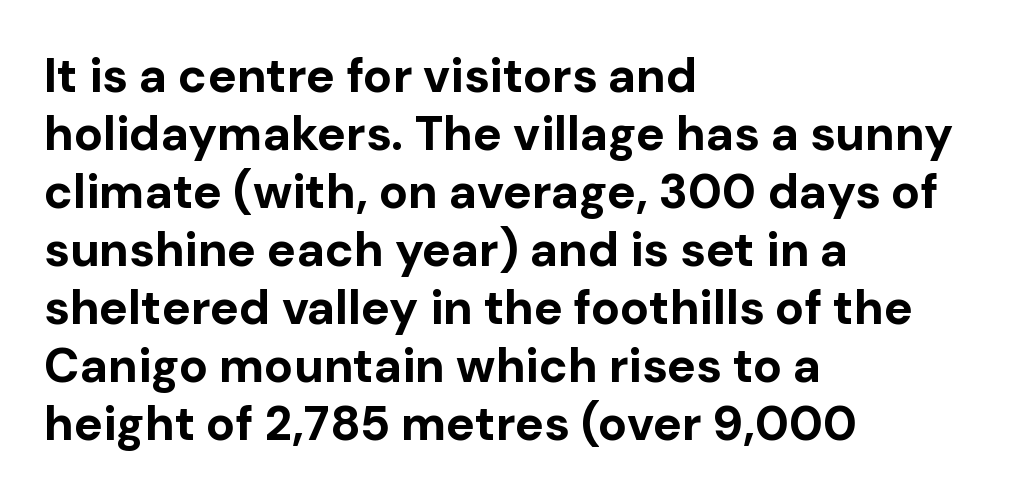
Check where the strokes stop: nothing finishes them off — pure sans. This is the regular roman posture of the typeface. How are the letters spaced? Ordinarily, with no added tracking. A typesetter would call this proportional, since set widths differ per character.
